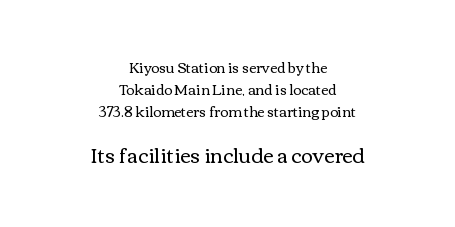
Style check: upright. This layout puts the modest block above and the oversized block below. The font is comparable to plain body text, perhaps lighter. One glance says typical: line gaps are just what's usual.
